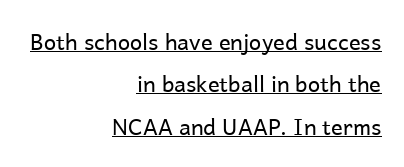
{"italic": "no", "bold": "no", "underline": "yes", "align": "right", "line_spacing": "loose", "line_spacing_ratio": 1.93, "letter_spacing": "normal", "letter_spacing_em": 0.0, "glyph_px": 22}
